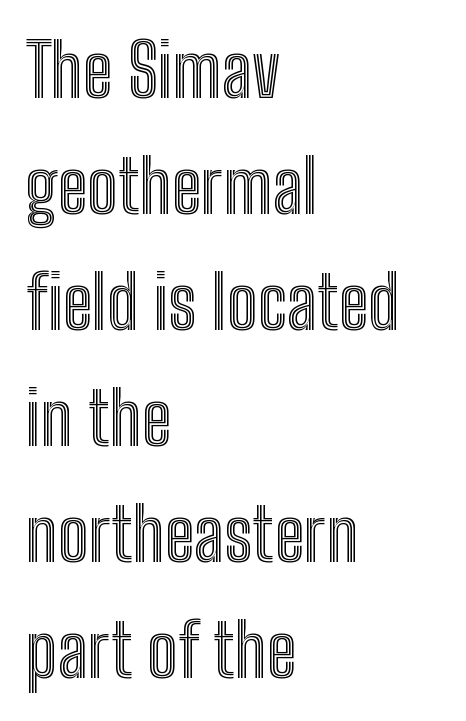
Q: Is the text italic (slanted)? A: No, it is upright.
Q: Is the text underlined? A: No.
Q: How is the paragraph aligned? A: Left-aligned.
Q: Is the spacing between letters normal or unusually wide? A: Normal.
Q: Is the spacing between lines tight, normal or loose? A: Normal.
Q: Width (condensed, normal, or wide)? A: Condensed.
Q: x-height? A: Medium.
Q: Monospaced? A: No.
